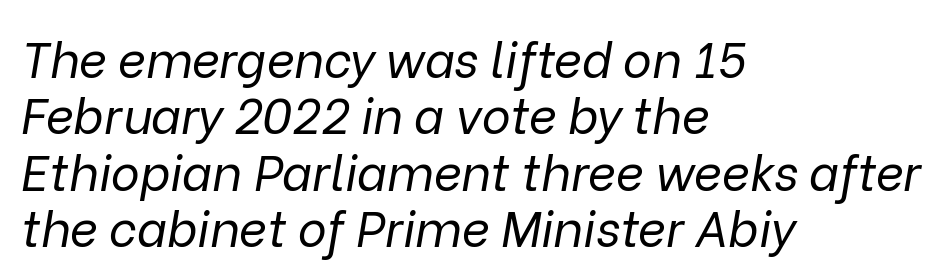
Q: Is the text bold? A: No.
Q: Is the text italic (slanted)? A: Yes, it leans right by about 9 degrees.
Q: Is the text underlined? A: No.
Q: How is the paragraph aligned? A: Left-aligned.
Q: Is the spacing between letters normal or unusually wide? A: Normal.
Q: Is the spacing between lines tight, normal or loose? A: Tight.
Q: Width (condensed, normal, or wide)? A: Normal.
Q: Stroke contrast? A: Low.
Q: x-height? A: Medium.
Q: Monospaced? A: No.
